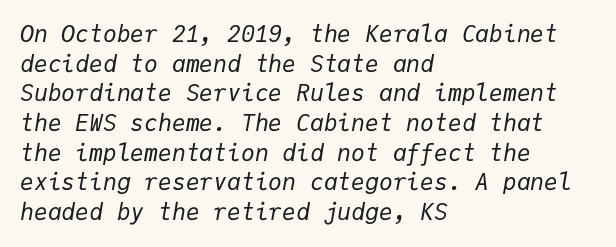
Here the glyphs are tracked normally, forming tight word shapes. Interline gaps are of average width in this sample. Underlining? Definitely not there. Nothing heavy about these letters — not bold at all. A student would call this left alignment; a typographer would say flush left, rag right.
